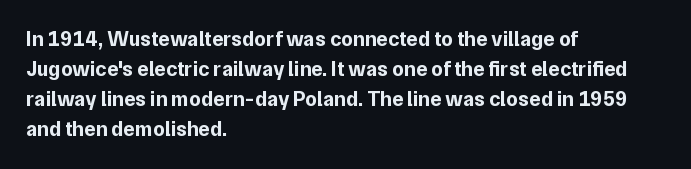
The image shows 21 px bold type, upright; set left-aligned, normal line spacing (1.43x), normal letter spacing, not underlined.
